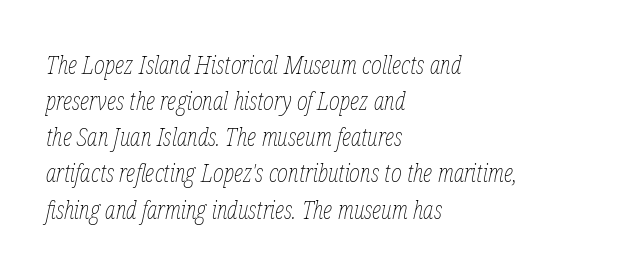
{"italic": "yes", "lean": "right", "slant_degrees": 12, "bold": "no", "underline": "no", "align": "left", "line_spacing": "normal", "line_spacing_ratio": 1.39, "letter_spacing": "normal", "letter_spacing_em": 0.0, "glyph_px": 26}
